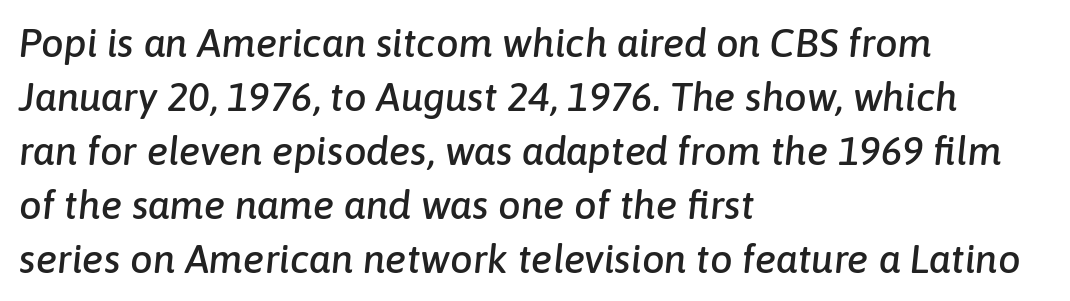
{"italic": "yes", "lean": "right", "slant_degrees": 6, "width": "normal", "stroke_contrast": "low", "x_height": "medium", "monospaced": "no", "underline": "no", "align": "left", "line_spacing": "normal", "line_spacing_ratio": 1.35, "letter_spacing": "normal", "letter_spacing_em": 0.0, "glyph_px": 40}
